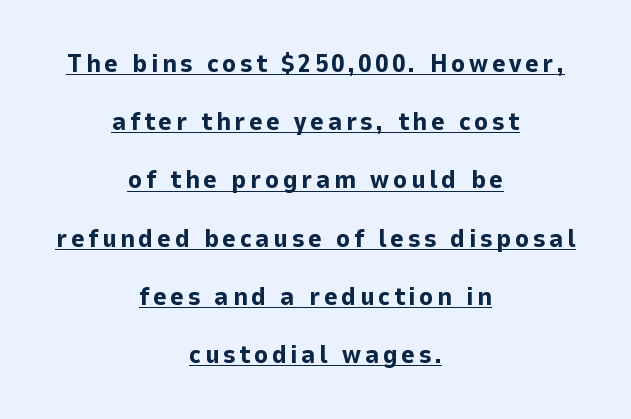
In designer terms, the underline attribute is active on this setting. Italic? Not at all — the glyphs are vertical. This sample trades compactness for vertical openness between lines. A dark, heavy texture on the line: the type is bold. The rag falls on both sides of this text block equally.
